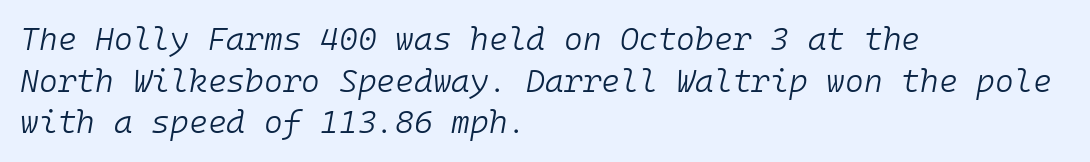
Q: Is the text bold? A: No.
Q: Is the text italic (slanted)? A: Yes, it leans right by about 10 degrees.
Q: Is the text underlined? A: No.
Q: How is the paragraph aligned? A: Left-aligned.
Q: Is the spacing between letters normal or unusually wide? A: Normal.
Q: Is the spacing between lines tight, normal or loose? A: Normal.
Q: Width (condensed, normal, or wide)? A: Normal.
Q: Stroke contrast? A: Low.
Q: x-height? A: Medium.
Q: Monospaced? A: Yes.
